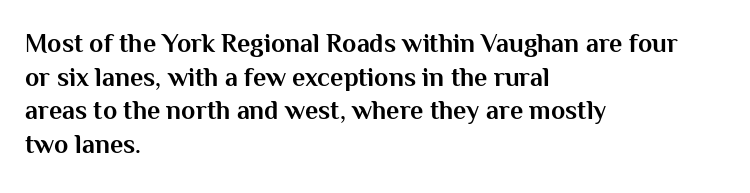
The image shows 26 px bold type, upright; set left-aligned, normal line spacing (1.29x), normal letter spacing, not underlined.
